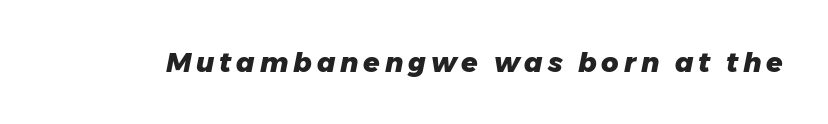
The image shows 27 px bold type, italic (leaning right); set not underlined.
